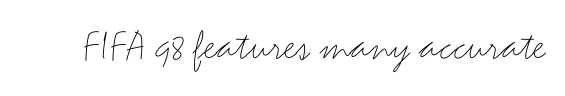
The image shows 45 px thin, wide sans-serif type; set normal letter spacing, not underlined; medium stroke contrast and a small x-height.
